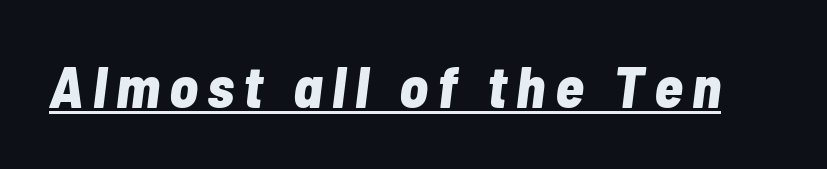
{"italic": "yes", "lean": "right", "slant_degrees": 7, "bold": "yes", "weight": "bold", "width": "condensed", "stroke_contrast": "low", "x_height": "medium", "monospaced": "no", "underline": "yes", "glyph_px": 59}
